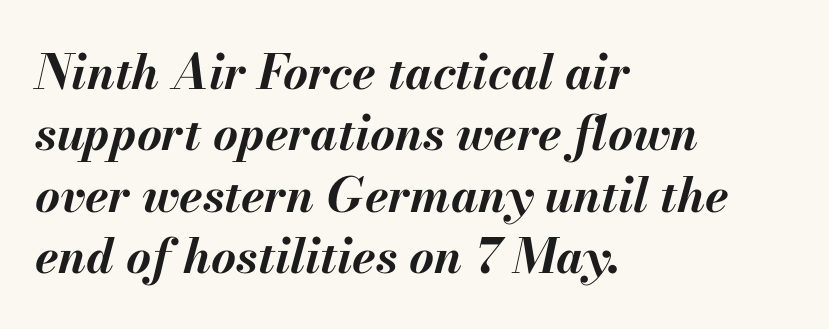
The image shows 48 px bold type, italic (leaning right); set left-aligned, normal line spacing (1.28x), normal letter spacing, not underlined; medium stroke contrast and a small x-height.
